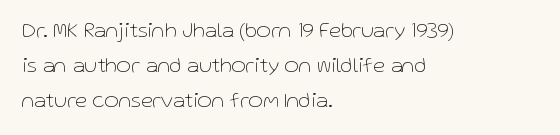
The image shows 22 px text type, upright; set left-aligned, normal line spacing (1.58x), normal letter spacing, not underlined.
